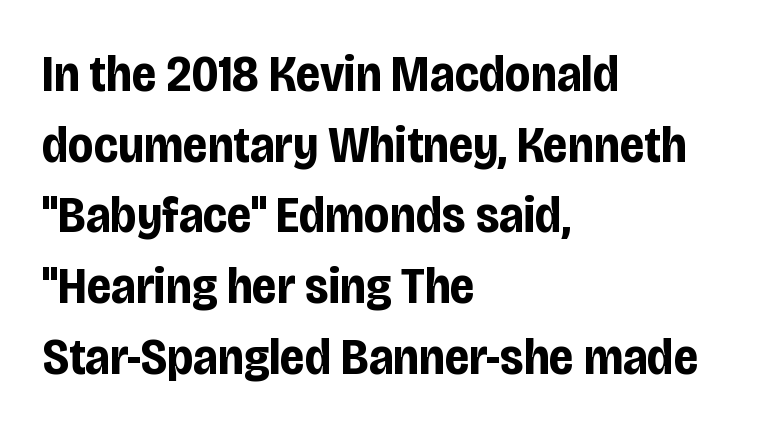
{"serif": "no", "italic": "no", "bold": "yes", "weight": "bold", "width": "condensed", "stroke_contrast": "low", "x_height": "large", "monospaced": "no", "underline": "no", "align": "left", "line_spacing": "normal", "line_spacing_ratio": 1.36, "letter_spacing": "normal", "letter_spacing_em": 0.0, "glyph_px": 52}
